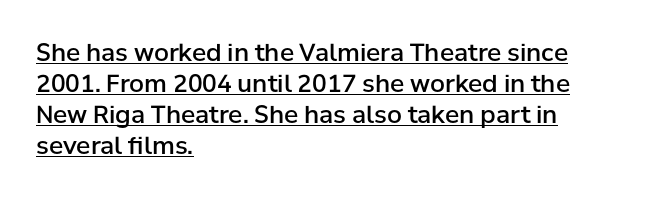
Leading: standard. You could call the tracking neutral — neither tight nor loose. In terms of weight, the rendering is demibold, just under bold. The setting favours the left margin, as ordinary paragraphs usually do. Does the lettering tilt? It doesn't — this is upright. Like a heading marked for emphasis, these lines bear an underscore.
